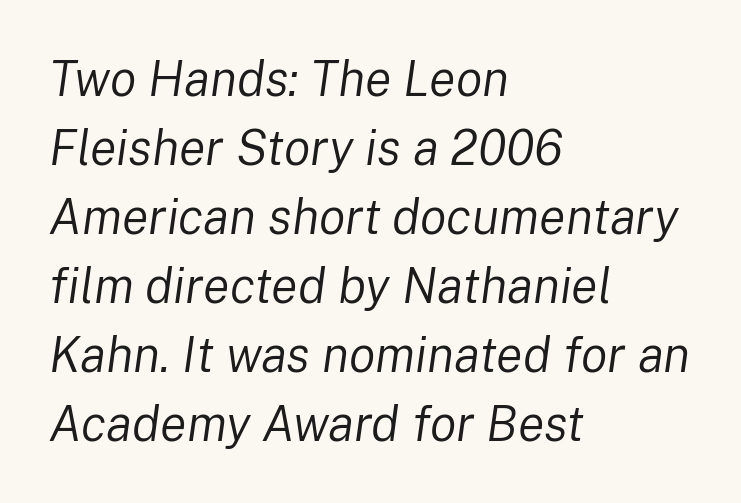
{"italic": "yes", "lean": "right", "slant_degrees": 8, "bold": "no", "weight": "regular", "width": "normal", "stroke_contrast": "low", "x_height": "medium", "monospaced": "no", "underline": "no", "align": "left", "line_spacing": "normal", "line_spacing_ratio": 1.41, "letter_spacing": "normal", "letter_spacing_em": 0.0, "glyph_px": 49}
